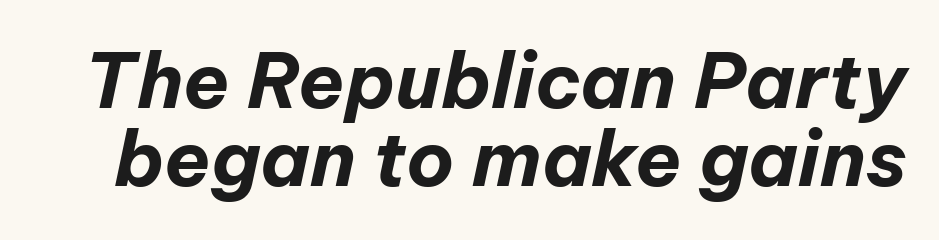
Q: Is the text bold? A: Yes.
Q: Is the text italic (slanted)? A: Yes, it leans right by about 12 degrees.
Q: Is the text underlined? A: No.
Q: Is the spacing between letters normal or unusually wide? A: Normal.
Q: Is the spacing between lines tight, normal or loose? A: Tight.
Q: Width (condensed, normal, or wide)? A: Normal.
Q: Stroke contrast? A: Low.
Q: x-height? A: Medium.
Q: Monospaced? A: No.
